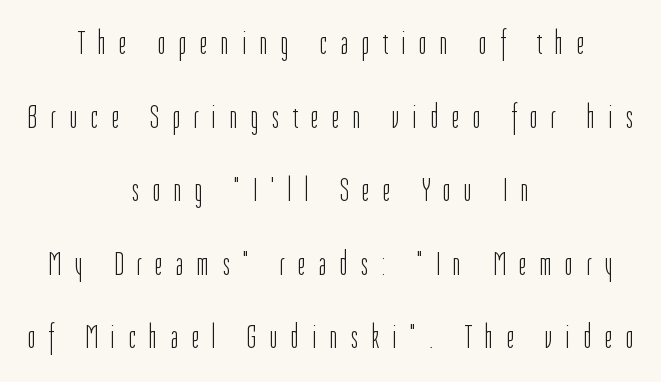
{"serif": "no", "italic": "no", "bold": "no", "weight": "light", "width": "condensed", "stroke_contrast": "low", "x_height": "medium", "monospaced": "no", "underline": "no", "align": "center", "line_spacing": "loose", "line_spacing_ratio": 2.23, "letter_spacing": "wide", "letter_spacing_em": 0.41, "glyph_px": 33}
